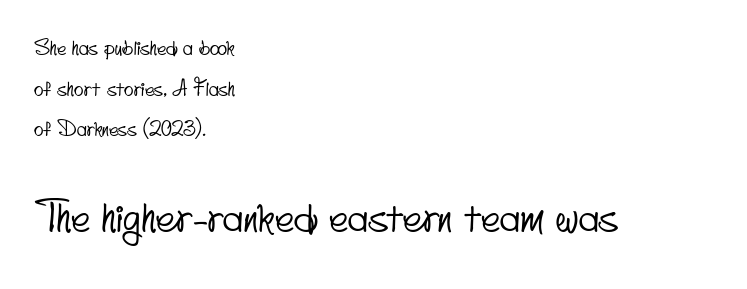
{"serif": "no", "width": "condensed", "stroke_contrast": "low", "x_height": "small", "monospaced": "no", "underline": "no", "align": "left", "line_spacing": "loose", "line_spacing_ratio": 2.03, "letter_spacing": "normal", "letter_spacing_em": 0.0, "larger_block": "second", "size_ratio": 2.05, "glyph_px": 41}
